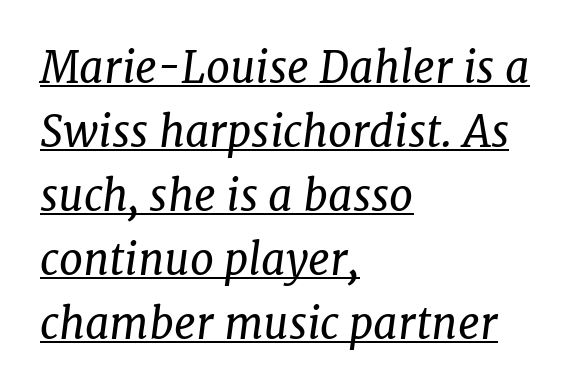
The image shows 43 px regular-weight serif type, italic (leaning right); set left-aligned, normal line spacing (1.49x), normal letter spacing, underlined; low stroke contrast and a medium x-height.
